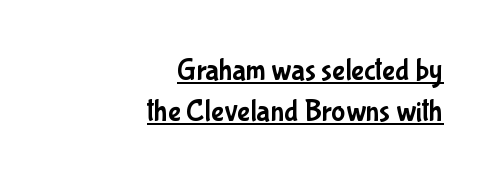
Q: Is the text italic (slanted)? A: No, it is upright.
Q: Is the typeface a serif or a sans-serif typeface? A: Sans-serif.
Q: Is the text underlined? A: Yes.
Q: How is the paragraph aligned? A: Right-aligned.
Q: Is the spacing between letters normal or unusually wide? A: Normal.
Q: Is the spacing between lines tight, normal or loose? A: Normal.
Q: Width (condensed, normal, or wide)? A: Condensed.
Q: Stroke contrast? A: Low.
Q: x-height? A: Medium.
Q: Monospaced? A: No.
